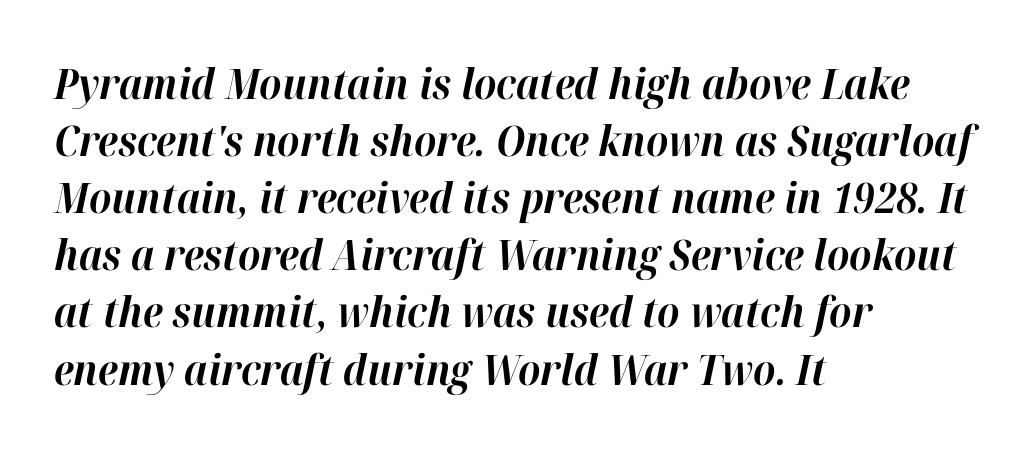
The image shows 42 px bold type, italic (leaning right); set left-aligned, normal line spacing (1.36x), normal letter spacing, not underlined; high stroke contrast and a medium x-height.
